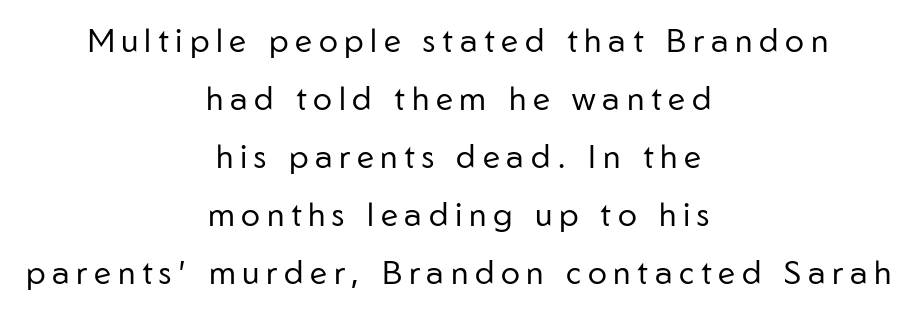
{"serif": "no", "italic": "no", "bold": "no", "weight": "regular", "width": "normal", "stroke_contrast": "low", "x_height": "medium", "monospaced": "no", "underline": "no", "align": "center", "line_spacing_ratio": 1.81, "letter_spacing": "wide", "letter_spacing_em": 0.21, "glyph_px": 32}
